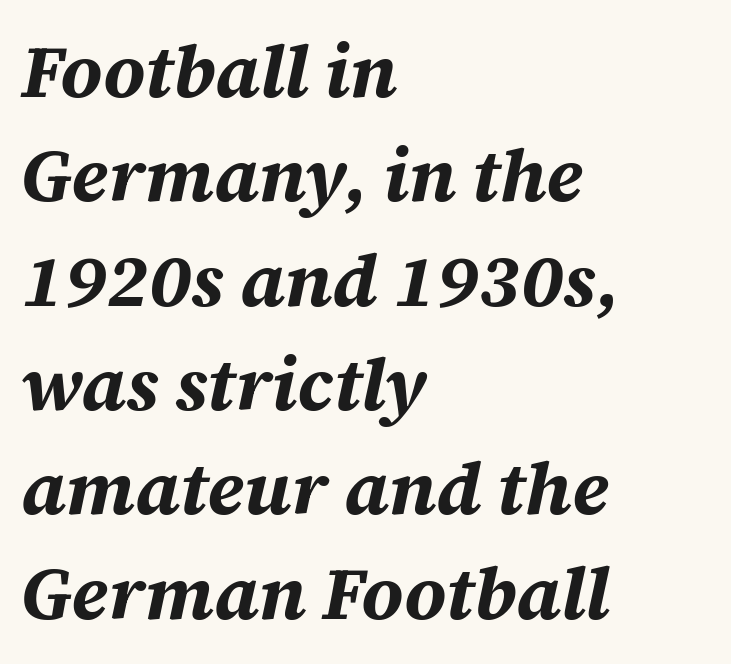
Q: Is the text bold? A: Yes.
Q: Is the text italic (slanted)? A: Yes, it leans right by about 12 degrees.
Q: Is the text underlined? A: No.
Q: How is the paragraph aligned? A: Left-aligned.
Q: Is the spacing between letters normal or unusually wide? A: Normal.
Q: Is the spacing between lines tight, normal or loose? A: Normal.
Q: Width (condensed, normal, or wide)? A: Normal.
Q: Stroke contrast? A: Medium.
Q: x-height? A: Large.
Q: Monospaced? A: No.
